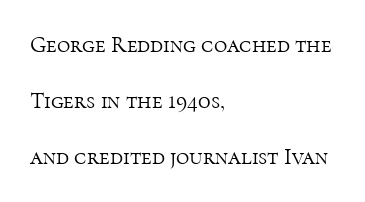
All the whitespace from short lines collects on the right. The font is comparable to plain body text, perhaps lighter. No extra tracking has been applied to these lines. The passage shown stacks its lines with a broad gap. The font's upright variant was chosen for this text. Anything drawn beneath the words? Only blank space.
